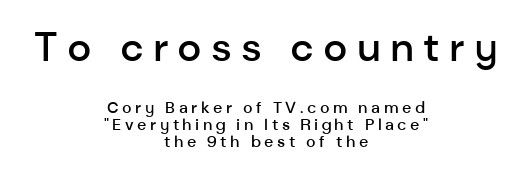
The image shows 41 px semibold sans-serif type, upright; set centered, tight line spacing (1.07x), unusually wide letter spacing (+0.22 em), not underlined; the first (top) block is 2.56x larger; low stroke contrast and a medium x-height.
